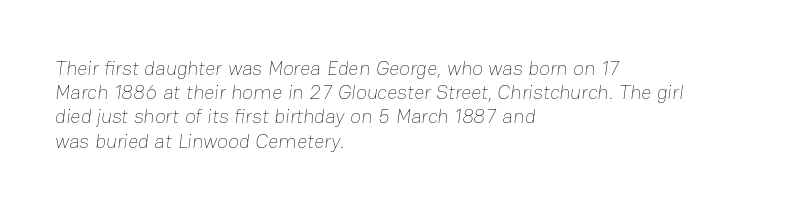
Q: Is the text bold? A: No.
Q: Is the text underlined? A: No.
Q: How is the paragraph aligned? A: Left-aligned.
Q: Is the spacing between letters normal or unusually wide? A: Normal.
